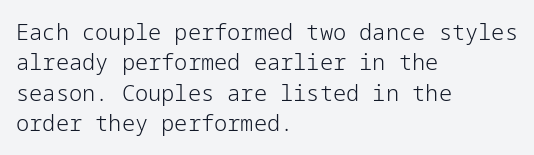
Q: Is the text bold? A: No.
Q: Is the text italic (slanted)? A: No, it is upright.
Q: Is the text underlined? A: No.
Q: How is the paragraph aligned? A: Left-aligned.
Q: Is the spacing between letters normal or unusually wide? A: Normal.
Q: Is the spacing between lines tight, normal or loose? A: Normal.
